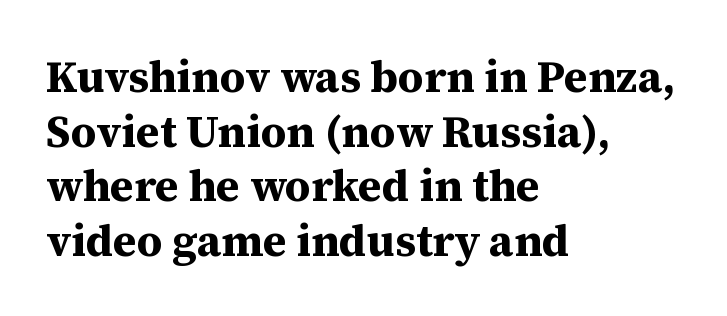
Q: Is the text bold? A: Yes.
Q: Is the text italic (slanted)? A: No, it is upright.
Q: Is the typeface a serif or a sans-serif typeface? A: Serif.
Q: Is the text underlined? A: No.
Q: How is the paragraph aligned? A: Left-aligned.
Q: Is the spacing between letters normal or unusually wide? A: Normal.
Q: Width (condensed, normal, or wide)? A: Normal.
Q: Stroke contrast? A: Medium.
Q: x-height? A: Medium.
Q: Monospaced? A: No.
